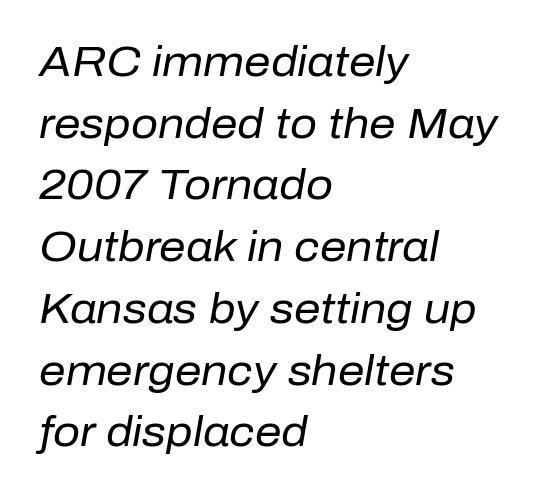
Q: Is the text bold? A: No.
Q: Is the text italic (slanted)? A: Yes, it leans right by about 10 degrees.
Q: Is the text underlined? A: No.
Q: How is the paragraph aligned? A: Left-aligned.
Q: Is the spacing between letters normal or unusually wide? A: Normal.
Q: Is the spacing between lines tight, normal or loose? A: Normal.
Q: Width (condensed, normal, or wide)? A: Normal.
Q: Stroke contrast? A: Low.
Q: x-height? A: Medium.
Q: Monospaced? A: No.
